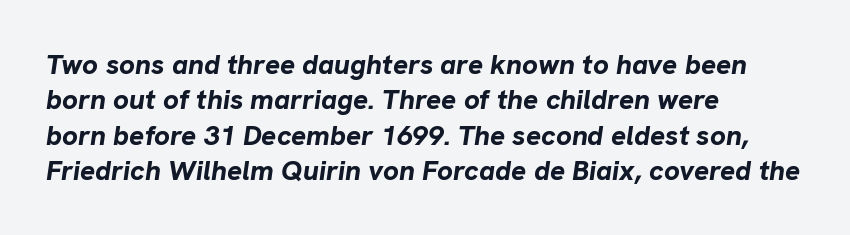
The image shows 28 px bold type, italic (leaning right); set left-aligned, normal line spacing (1.26x), normal letter spacing, not underlined; low stroke contrast and a medium x-height.
